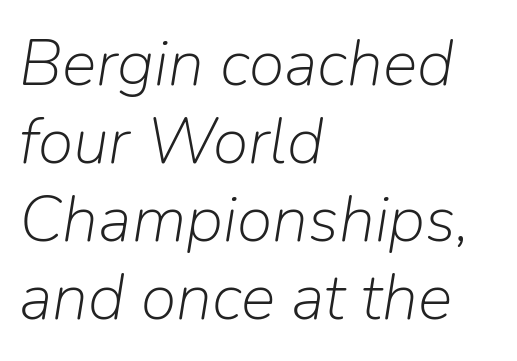
Beneath every word, the page is bare. Characters are canted at an angle relative to the baseline's perpendicular. The passage shown is typed in a proportional face where columns would drift. The weight would be labelled regular, book, light, or lighter still. Does extra space separate the letters? No, they use regular spacing.
